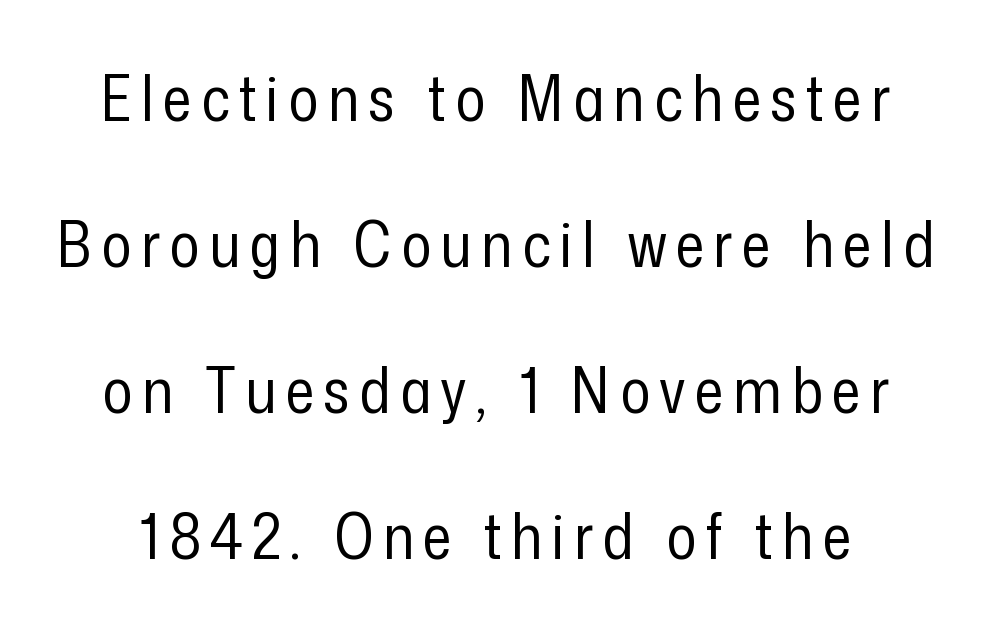
Q: Is the text bold? A: No.
Q: Is the text italic (slanted)? A: No, it is upright.
Q: Is the typeface a serif or a sans-serif typeface? A: Sans-serif.
Q: Is the text underlined? A: No.
Q: Is the spacing between lines tight, normal or loose? A: Loose.
Q: Width (condensed, normal, or wide)? A: Condensed.
Q: Stroke contrast? A: Low.
Q: x-height? A: Medium.
Q: Monospaced? A: No.
